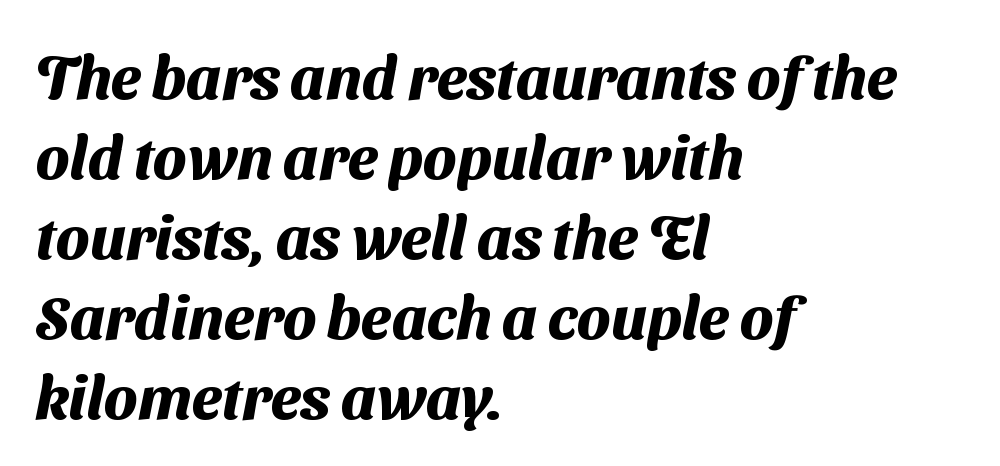
Q: Is the text bold? A: Yes.
Q: Is the typeface a serif or a sans-serif typeface? A: Sans-serif.
Q: Is the text underlined? A: No.
Q: How is the paragraph aligned? A: Left-aligned.
Q: Is the spacing between letters normal or unusually wide? A: Normal.
Q: Is the spacing between lines tight, normal or loose? A: Normal.
Q: Width (condensed, normal, or wide)? A: Normal.
Q: Stroke contrast? A: Medium.
Q: x-height? A: Medium.
Q: Monospaced? A: No.
